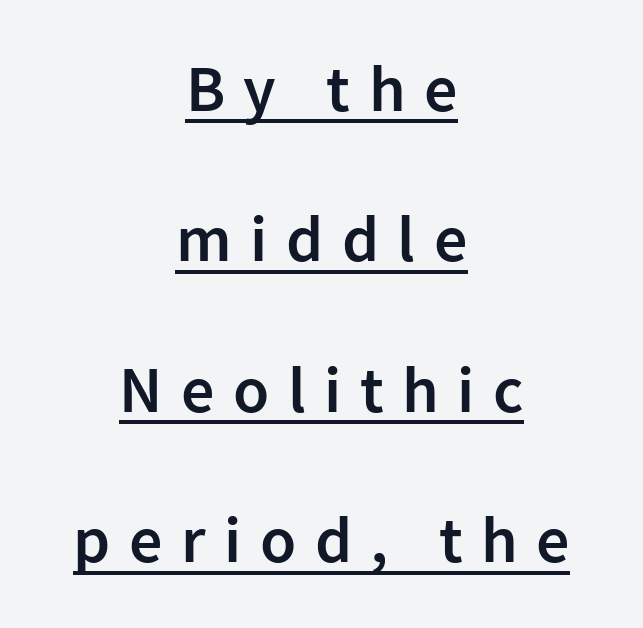
The image shows 66 px semibold sans-serif type, upright; set centered, loose line spacing (2.28x), unusually wide letter spacing (+0.28 em), underlined; low stroke contrast and a medium x-height.
